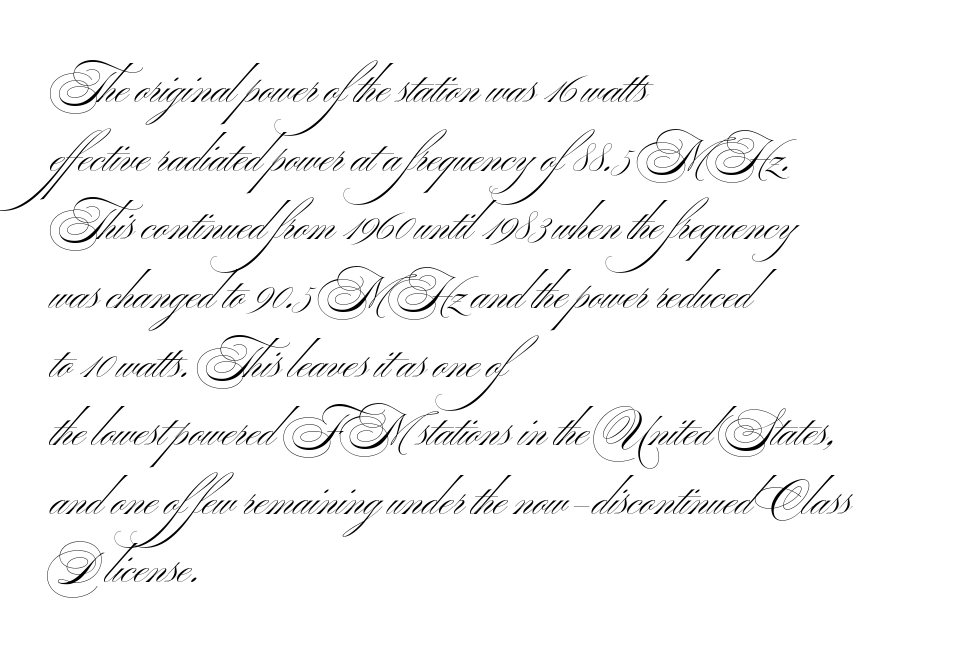
The image shows 44 px light, wide sans-serif type; set left-aligned, normal line spacing (1.56x), normal letter spacing, not underlined; medium stroke contrast and a small x-height.
